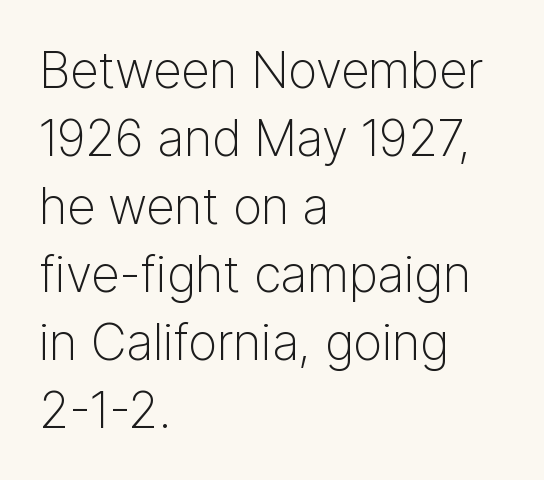
{"serif": "no", "italic": "no", "bold": "no", "weight": "light", "width": "normal", "stroke_contrast": "low", "x_height": "medium", "monospaced": "no", "underline": "no", "align": "left", "line_spacing": "normal", "line_spacing_ratio": 1.36, "letter_spacing": "normal", "letter_spacing_em": 0.0, "glyph_px": 50}
